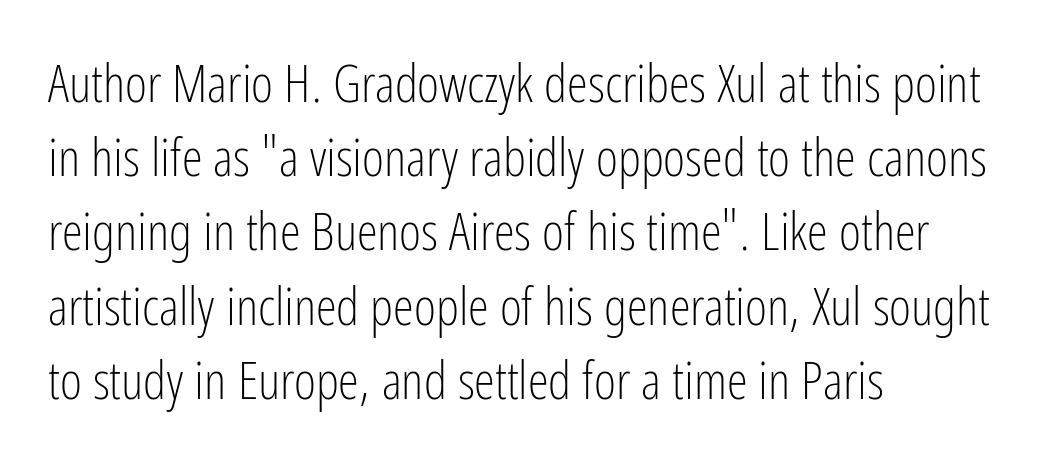
{"serif": "no", "italic": "no", "bold": "no", "weight": "light", "width": "condensed", "stroke_contrast": "low", "x_height": "medium", "monospaced": "no", "underline": "no", "align": "left", "line_spacing": "normal", "line_spacing_ratio": 1.4, "letter_spacing": "normal", "letter_spacing_em": 0.0, "glyph_px": 53}
